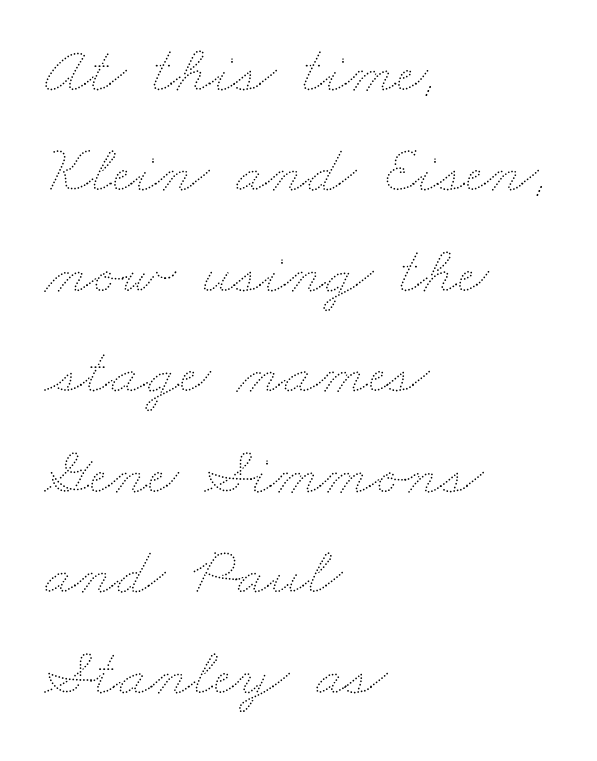
You could not count columns in this text — the font is proportionally spaced. The letters sit at their default tracking, neither squeezed nor spread. A student would call this left alignment; a typographer would say flush left, rag right. Has an underline been added? It has not. This is not heavy type; no bold has been used. In terms of leading, this rendering sits right in the middle.
